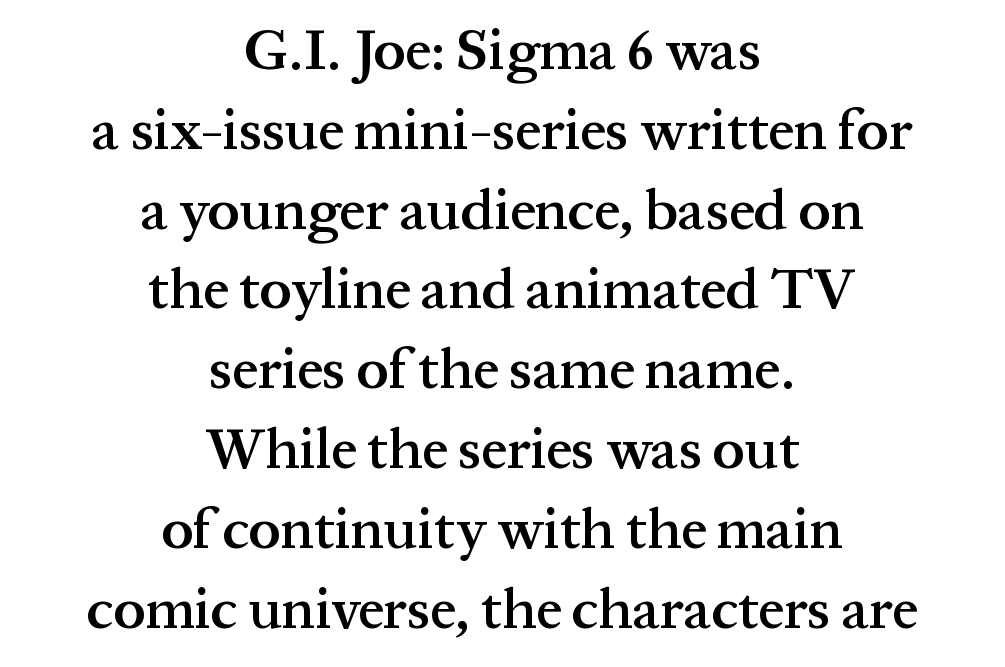
The image shows 57 px semibold serif type, upright; set centered, normal line spacing (1.4x), normal letter spacing, not underlined; medium stroke contrast and a medium x-height.
